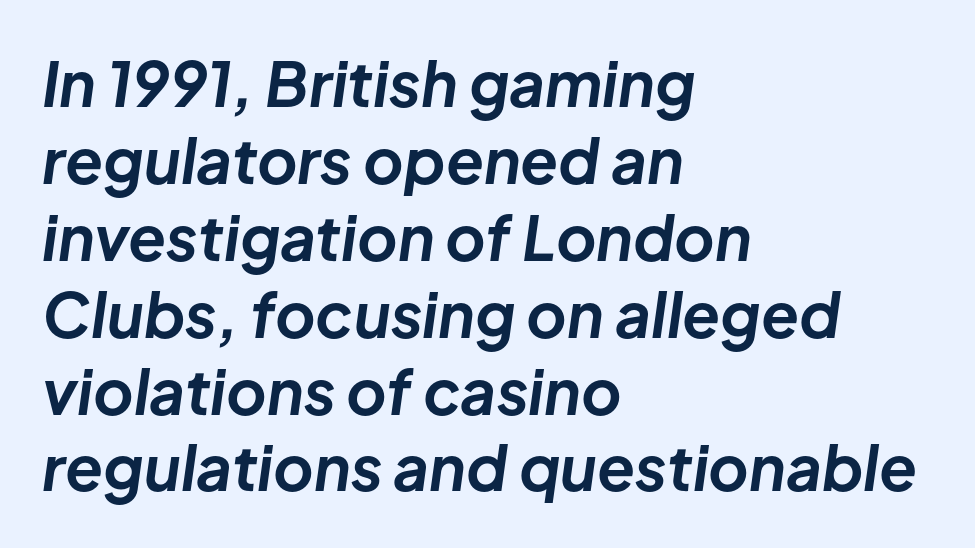
The image shows 62 px bold type, italic (leaning right); set left-aligned, line spacing 1.24x, normal letter spacing, not underlined; low stroke contrast and a medium x-height.
